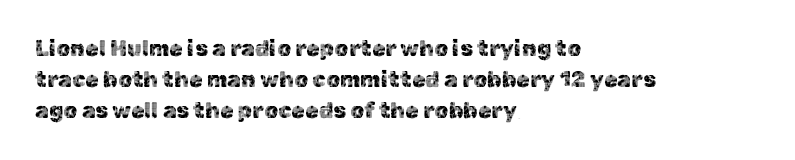
{"italic": "no", "underline": "no", "align": "left", "line_spacing": "normal", "line_spacing_ratio": 1.41, "letter_spacing": "normal", "letter_spacing_em": 0.0, "glyph_px": 22}
